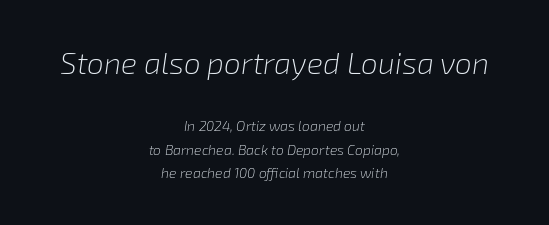
The image shows 30 px light type, italic (leaning right); set centered, normal line spacing (1.65x), normal letter spacing, not underlined; the first (top) block is 2.14x larger; low stroke contrast and a medium x-height.
